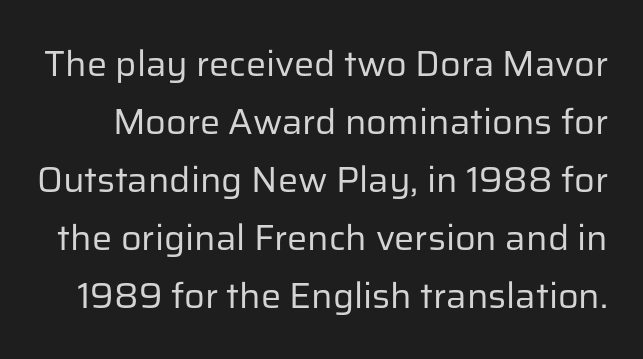
The image shows 36 px regular-weight sans-serif type, upright; set normal line spacing (1.61x), normal letter spacing, not underlined; low stroke contrast and a medium x-height.
